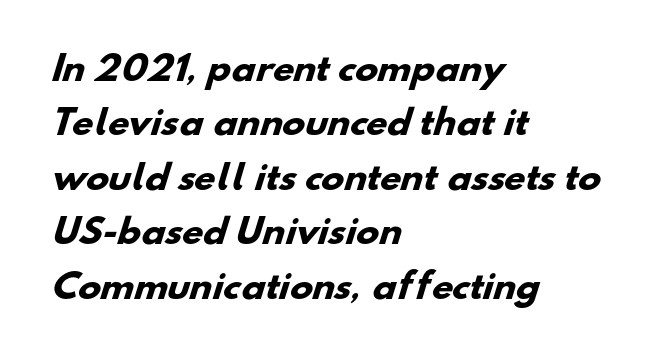
Underline: absent. Its strokes are broad and dark, the hallmark of bold type. These lines are composed in type without serifs. The letterforms sit shoulder to shoulder at normal distance. Line beginnings align vertically; line endings do not. The letters advance in unequal steps, a hallmark of proportional type.
